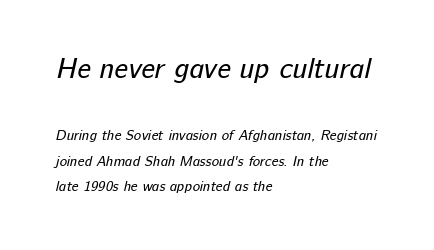
The image shows 28 px regular-weight sans-serif type; set left-aligned, line spacing 1.82x, normal letter spacing, not underlined; the first (top) block is 2.0x larger; low stroke contrast and a medium x-height.
